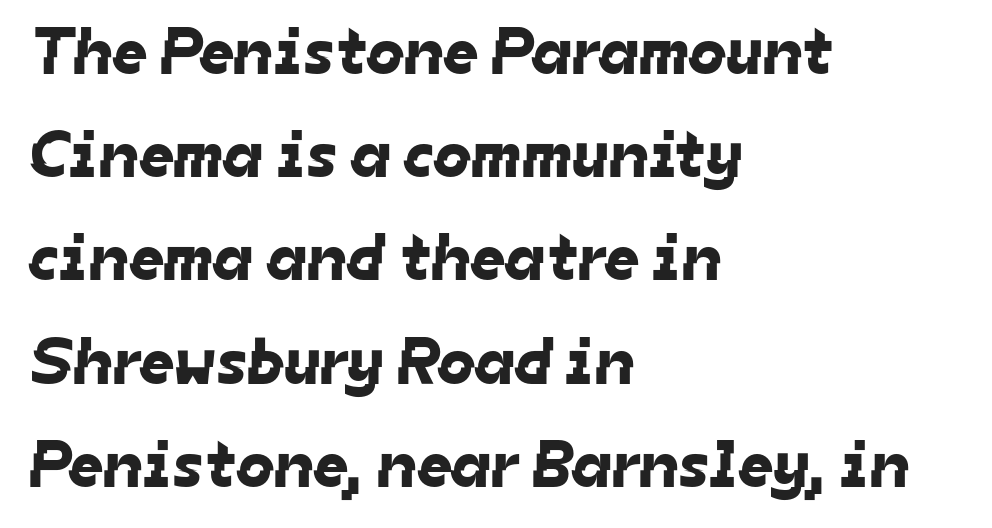
The ragged edge is on the right, which tells us the setting is flush left. The space beneath each line is pristine and unruled. A typesetter would call this proportional, since set widths differ per character. You can tell from the bare stems that sans-serif type was used. Successive baselines arrive at the customary interval.
